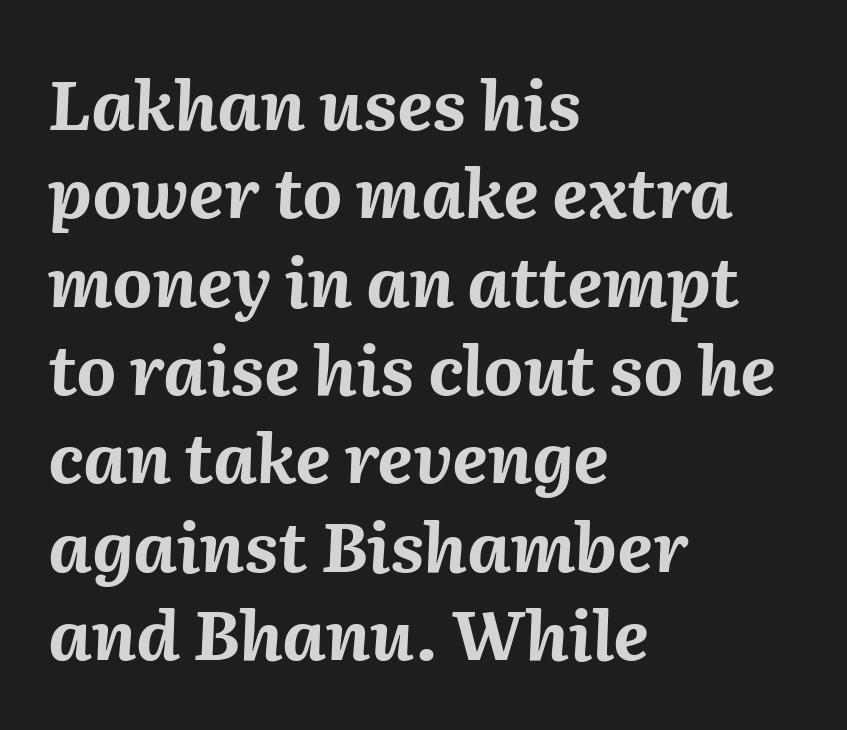
{"italic": "yes", "lean": "right", "slant_degrees": 2, "bold": "yes", "weight": "bold", "width": "normal", "stroke_contrast": "medium", "x_height": "medium", "monospaced": "no", "underline": "no", "align": "left", "line_spacing": "normal", "line_spacing_ratio": 1.28, "letter_spacing": "normal", "letter_spacing_em": 0.0, "glyph_px": 69}
